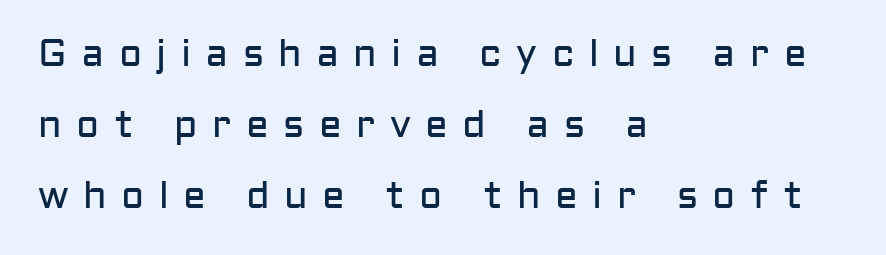
{"serif": "no", "italic": "no", "bold": "no", "weight": "regular", "width": "normal", "stroke_contrast": "low", "x_height": "medium", "monospaced": "no", "underline": "no", "align": "left", "line_spacing_ratio": 1.87, "letter_spacing": "wide", "letter_spacing_em": 0.38, "glyph_px": 38}
